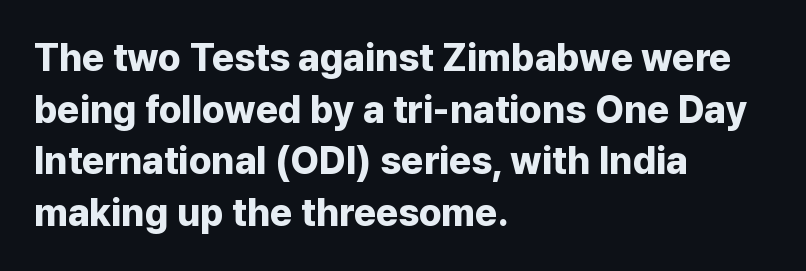
The gap between lines stays unmarked. The type is set solid horizontally, with unmodified tracking. Note: no serifs on the glyphs. Set as a true bold cut, around the 700 mark. A normal amount of white space separates one row of letters from the next.
